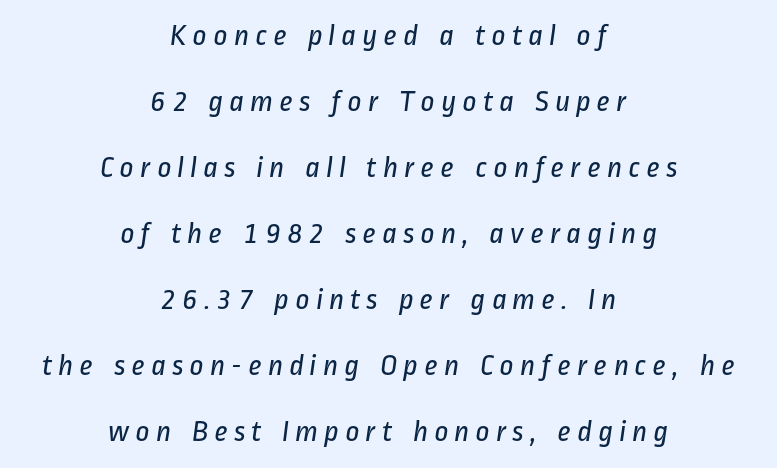
The glyphs in this specimen are sans serif. Decoration check: the copy has no underline. Weight: not bold — regular or lighter. Regarding leading, the lines here are spaced well apart.
